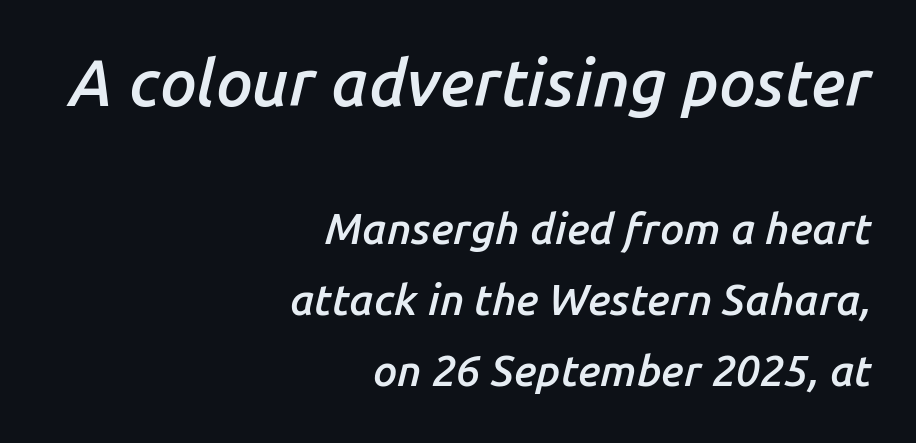
{"italic": "yes", "lean": "right", "slant_degrees": 14, "bold": "semi", "weight": "semibold", "width": "normal", "stroke_contrast": "low", "x_height": "medium", "monospaced": "no", "underline": "no", "align": "right", "line_spacing": "normal", "line_spacing_ratio": 1.65, "letter_spacing": "normal", "letter_spacing_em": 0.0, "larger_block": "first", "size_ratio": 1.51, "glyph_px": 65}
